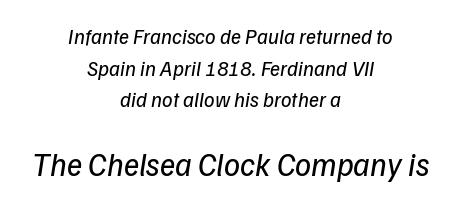
{"italic": "yes", "lean": "right", "slant_degrees": 9, "bold": "no", "weight": "regular", "width": "normal", "stroke_contrast": "low", "x_height": "medium", "monospaced": "no", "underline": "no", "align": "center", "line_spacing": "normal", "line_spacing_ratio": 1.51, "letter_spacing": "normal", "letter_spacing_em": 0.0, "larger_block": "second", "size_ratio": 1.52, "glyph_px": 32}
